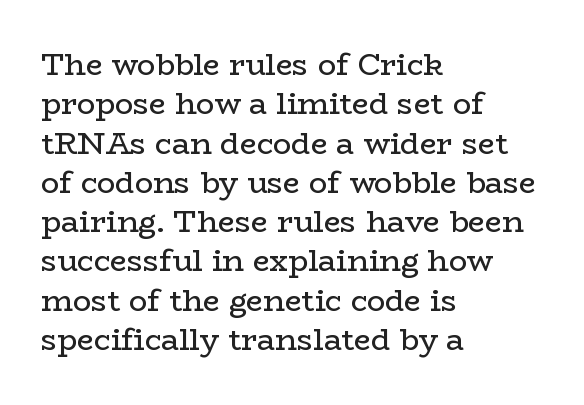
Little horizontal feet cap the strokes, marking this as serif type. Inter-character spacing is left at the font's built-in metrics. A typesetter would mark this as roman, not italic. Each letter keeps its own natural width here, so spacing adapts to shape.
